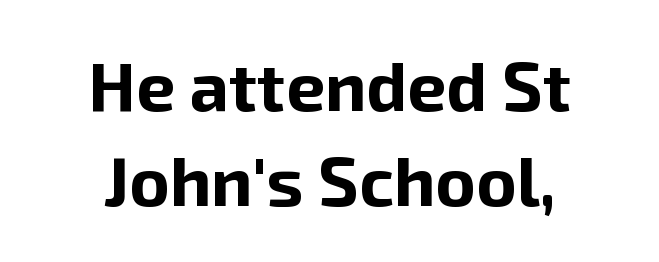
Strokes here are thick enough to call this a true bold. Is there any slant? The stems are plumb. Typeset on center — no edge is straight. Typographically, this falls in the sans-serif category. Lines of text with bare space underneath. Tracking here is standard; glyphs follow each other at the usual distance.
